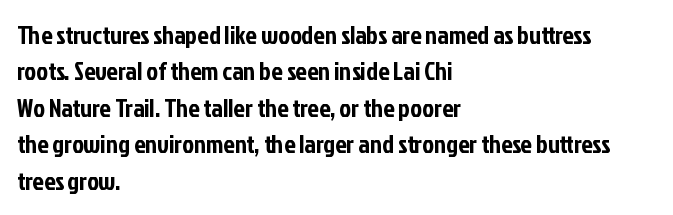
Q: Is the text italic (slanted)? A: No, it is upright.
Q: Is the text underlined? A: No.
Q: How is the paragraph aligned? A: Left-aligned.
Q: Is the spacing between letters normal or unusually wide? A: Normal.
Q: Is the spacing between lines tight, normal or loose? A: Normal.
